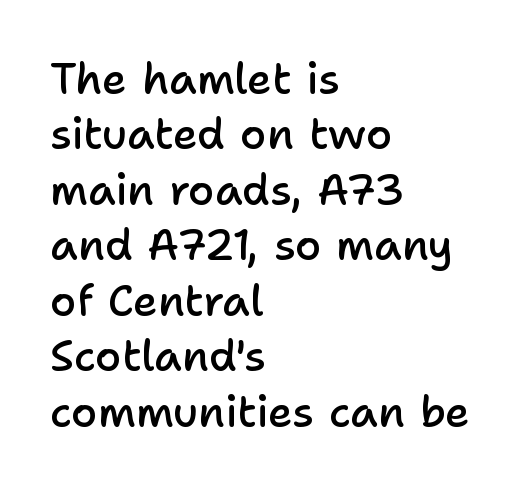
Descenders are the only things crossing below the line. Regular leading. This sample uses an upright cut, with every glyph sitting square on the baseline. The rendering anchors every line to the left-hand side. The glyphs in this specimen are sans serif. I'd describe the lettering as semibold — firm but not a full bold.
